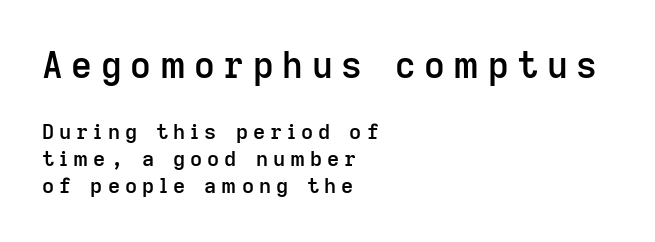
Does the type have serifs? No, each stem ends abruptly. Compared with typical paragraphs, the rows here are spaced about the same. A student would notice the top passage is typeset larger than what follows. Notice how the passage keeps a crisp vertical edge on the left only.
